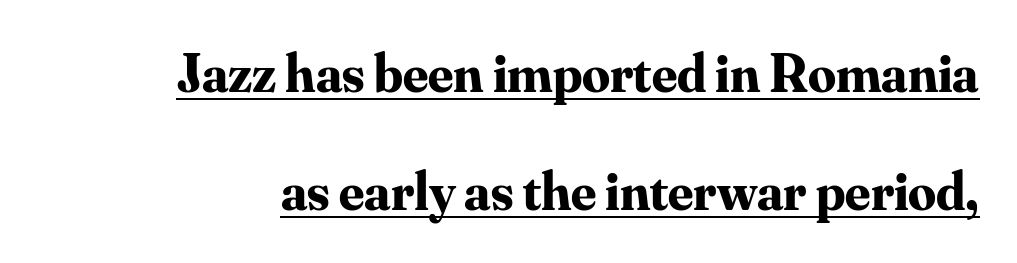
The rendered words wear a rule along their underside. Posture: straight, roman, zero tilt. The characters display serif detailing at their extremities. Here the designer chose a conventional face with non-uniform glyph widths. Tracking here is standard; glyphs follow each other at the usual distance.
